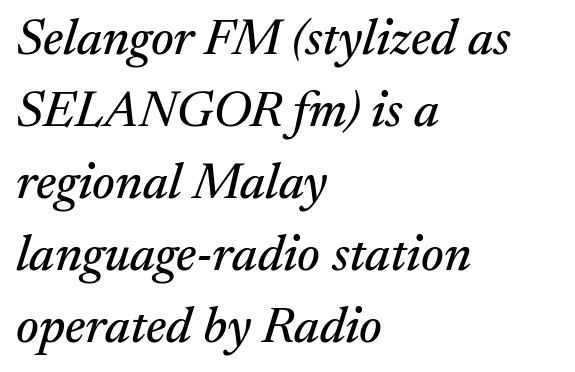
{"serif": "yes", "italic": "yes", "lean": "right", "slant_degrees": 17, "width": "normal", "stroke_contrast": "medium", "x_height": "medium", "monospaced": "no", "underline": "no", "align": "left", "line_spacing": "normal", "line_spacing_ratio": 1.41, "letter_spacing": "normal", "letter_spacing_em": 0.0, "glyph_px": 51}
